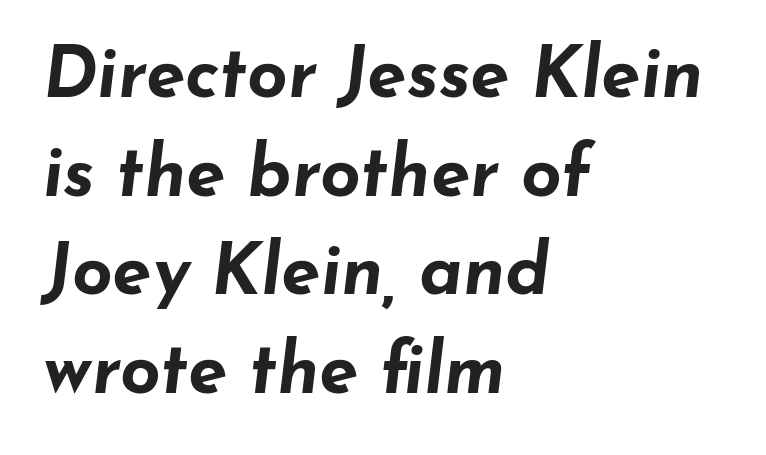
{"italic": "yes", "lean": "right", "slant_degrees": 7, "bold": "yes", "weight": "bold", "width": "wide", "stroke_contrast": "low", "x_height": "small", "monospaced": "no", "underline": "no", "align": "left", "line_spacing": "normal", "line_spacing_ratio": 1.39, "letter_spacing": "normal", "letter_spacing_em": 0.0, "glyph_px": 71}
